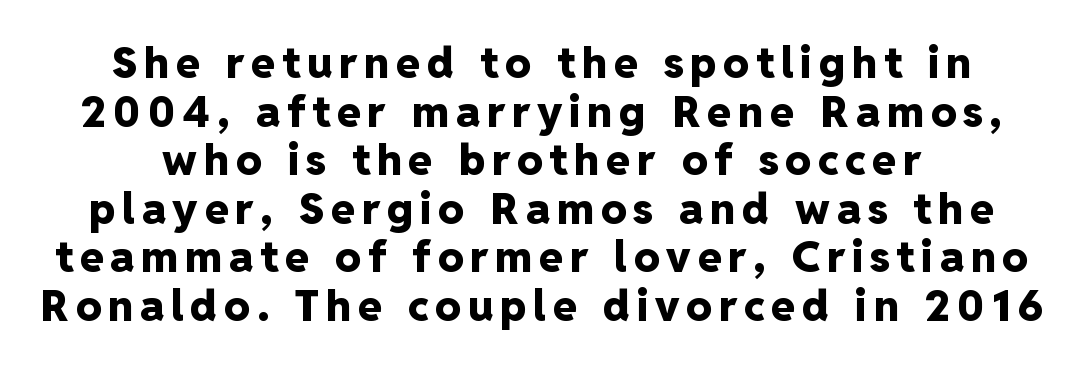
The image shows 43 px heavy sans-serif type, upright; set centered, tight line spacing (1.13x), not underlined; low stroke contrast and a medium x-height.
